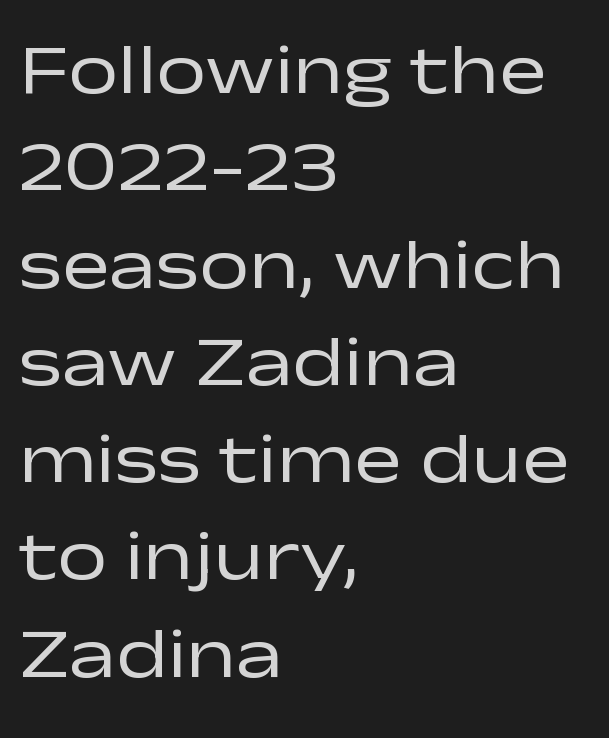
The image shows 71 px regular-weight, wide sans-serif type, upright; set left-aligned, normal line spacing (1.37x), normal letter spacing, not underlined; low stroke contrast and a medium x-height.
